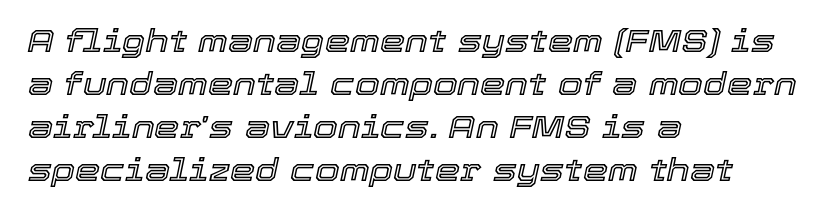
{"italic": "yes", "lean": "right", "slant_degrees": 12, "width": "normal", "x_height": "medium", "monospaced": "no", "underline": "no", "align": "left", "line_spacing": "normal", "line_spacing_ratio": 1.34, "letter_spacing": "normal", "letter_spacing_em": 0.0, "glyph_px": 32}
